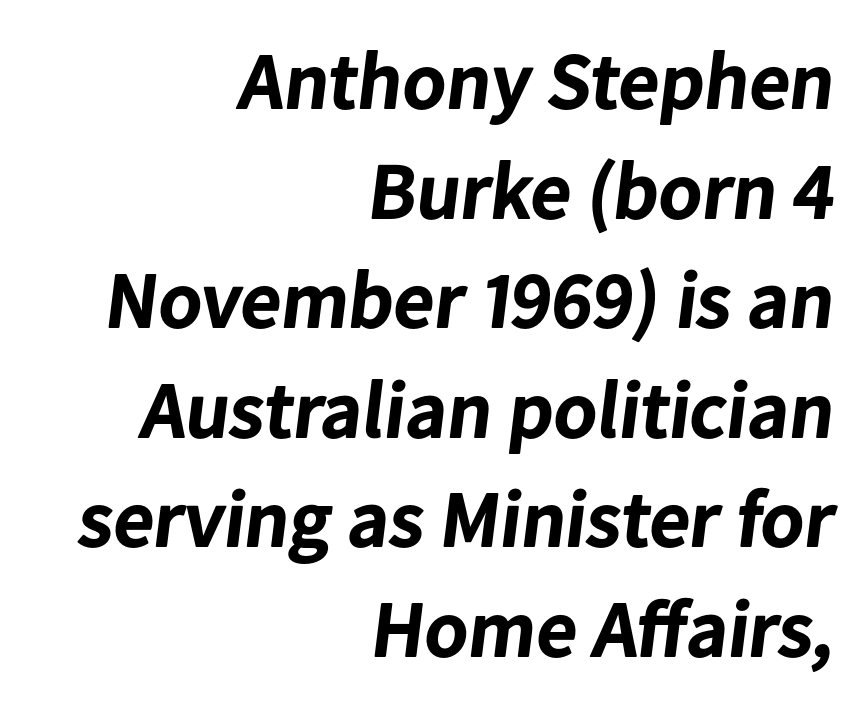
The paragraph shown leans on its right margin. Is the letter spacing exaggerated? No — it looks like the ordinary default. This sample uses a sans-serif face. The space beneath each line is pristine and unruled. Baseline-to-baseline distance is the conventional proportion of letter height.
